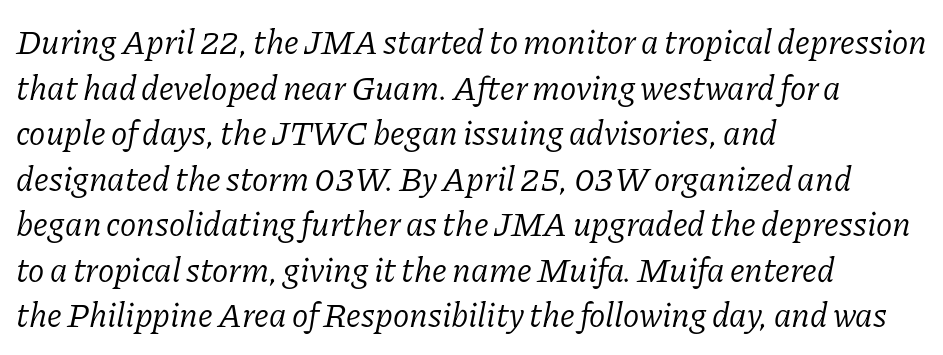
In terms of leading, this rendering sits right in the middle. The letterforms sit shoulder to shoulder at normal distance. The letters advance in unequal steps, a hallmark of proportional type. The typeface chosen for these lines features serifs. The typography opts for an oblique posture over an upright one.
